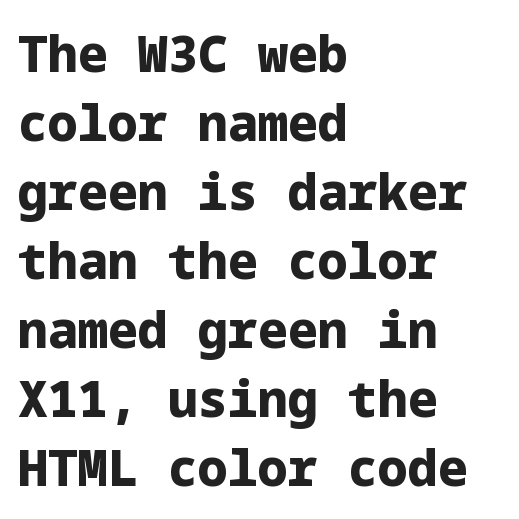
The type family on display is of the sans-serif kind. The font is running at its bold setting. The area under the type is left untouched. These lines keep a tight, regular rhythm from letter to letter. No italicization has been applied; the sample stays upright. Left-aligned paragraph, ragged on the right.
